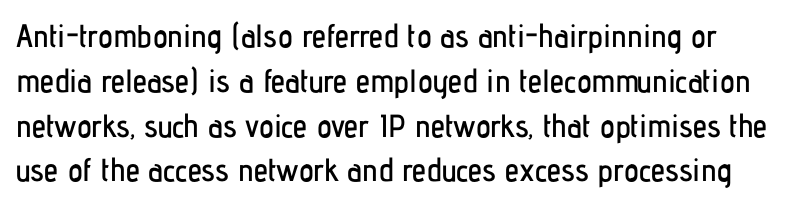
Every stem runs plumb, perpendicular to the baseline. Think of a printed novel: that variable character pitch is what you see here. The passage shown has conventional tracking throughout. Nothing sits at the stroke ends, so this counts as sans-serif. The strip under each line holds only bare page. The lines sit at an ordinary, default distance from one another.
